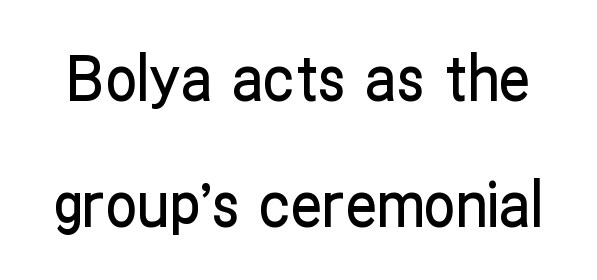
Each new line begins a long way beneath the previous one. The letters stand upright; this is a roman face. A sans-serif font was chosen for this passage. No word sits above an underline.
